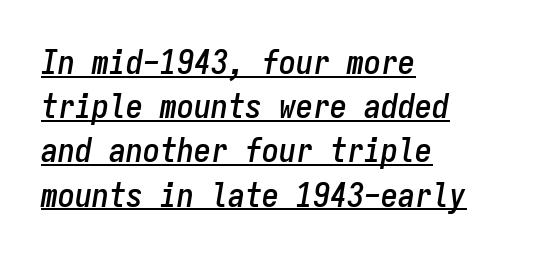
{"italic": "yes", "lean": "right", "slant_degrees": 9, "width": "condensed", "stroke_contrast": "low", "x_height": "medium", "monospaced": "yes", "underline": "yes", "align": "left", "line_spacing": "normal", "line_spacing_ratio": 1.3, "letter_spacing": "normal", "letter_spacing_em": 0.0, "glyph_px": 34}
